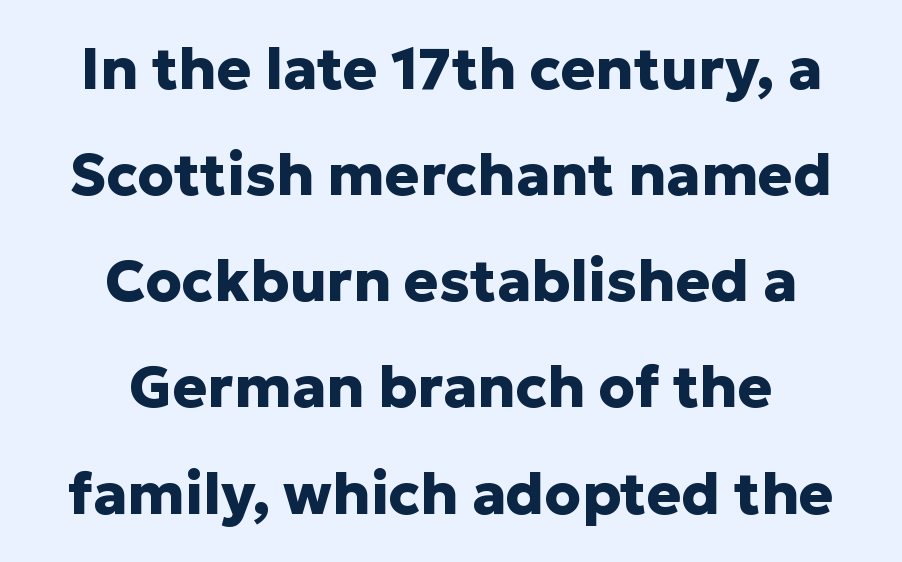
Q: Is the text bold? A: Yes.
Q: Is the text italic (slanted)? A: No, it is upright.
Q: Is the typeface a serif or a sans-serif typeface? A: Sans-serif.
Q: Is the text underlined? A: No.
Q: How is the paragraph aligned? A: Centered.
Q: Is the spacing between letters normal or unusually wide? A: Normal.
Q: Width (condensed, normal, or wide)? A: Normal.
Q: Stroke contrast? A: Low.
Q: x-height? A: Medium.
Q: Monospaced? A: No.
